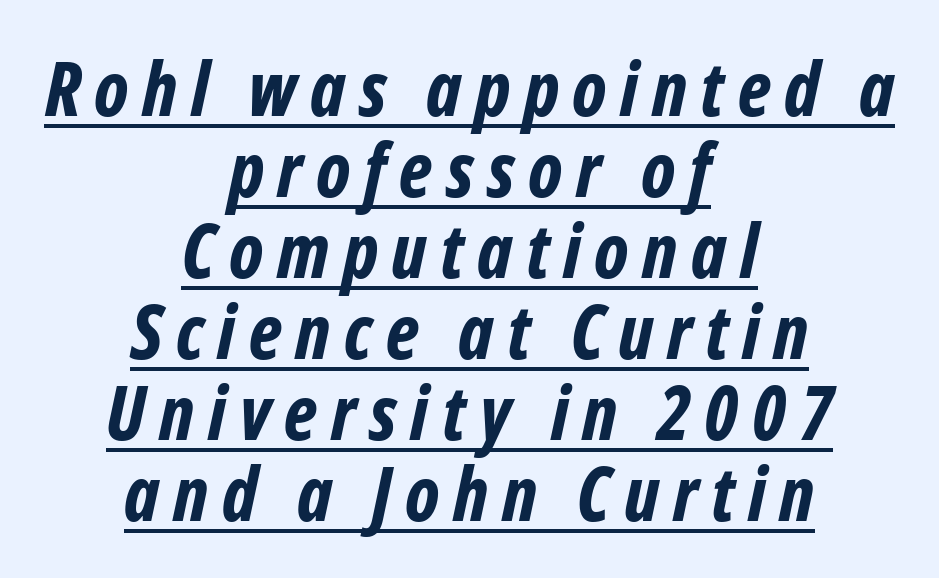
The image shows 75 px bold, condensed type, italic (leaning right); set centered, tight line spacing (1.08x), underlined; low stroke contrast and a medium x-height.
